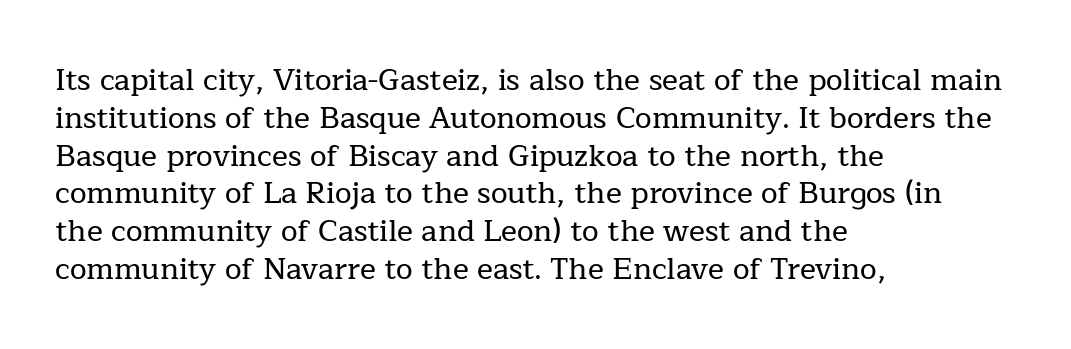
Q: Is the text italic (slanted)? A: No, it is upright.
Q: Is the typeface a serif or a sans-serif typeface? A: Serif.
Q: Is the text underlined? A: No.
Q: How is the paragraph aligned? A: Left-aligned.
Q: Is the spacing between letters normal or unusually wide? A: Normal.
Q: Is the spacing between lines tight, normal or loose? A: Normal.
Q: Width (condensed, normal, or wide)? A: Normal.
Q: Stroke contrast? A: Low.
Q: x-height? A: Medium.
Q: Monospaced? A: No.
